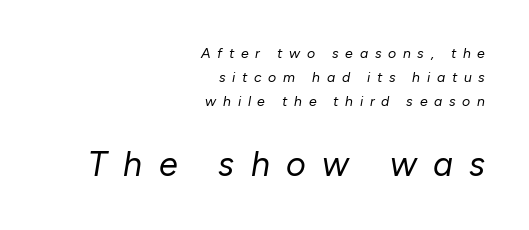
{"italic": "yes", "lean": "right", "slant_degrees": 10, "bold": "no", "weight": "regular", "width": "normal", "stroke_contrast": "low", "x_height": "medium", "monospaced": "no", "underline": "no", "align": "right", "line_spacing_ratio": 1.71, "letter_spacing": "wide", "letter_spacing_em": 0.48, "larger_block": "second", "size_ratio": 2.43, "glyph_px": 34}
